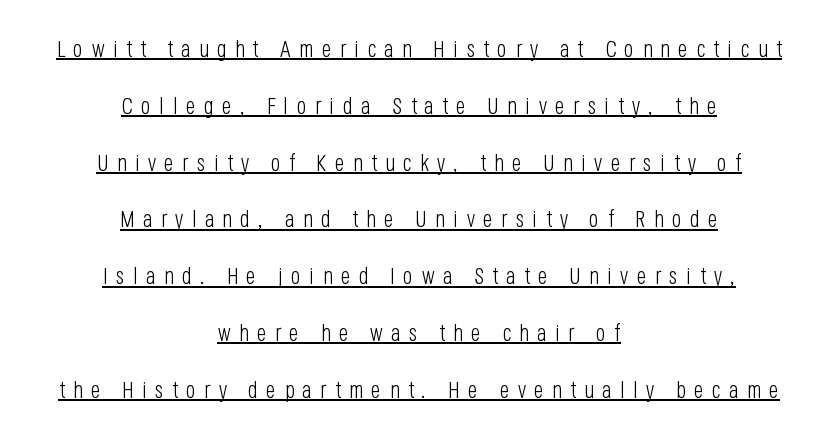
Q: Is the text bold? A: No.
Q: Is the text italic (slanted)? A: No, it is upright.
Q: Is the text underlined? A: Yes.
Q: How is the paragraph aligned? A: Centered.
Q: Is the spacing between letters normal or unusually wide? A: Unusually wide.
Q: Is the spacing between lines tight, normal or loose? A: Loose.
